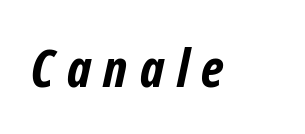
Heavy-handed strokes throughout: this text is bold. Characters follow at a spacing far wider than the type designer built in. Quick note: underline off. Examine the stroke ends and you'll find no serifs.
